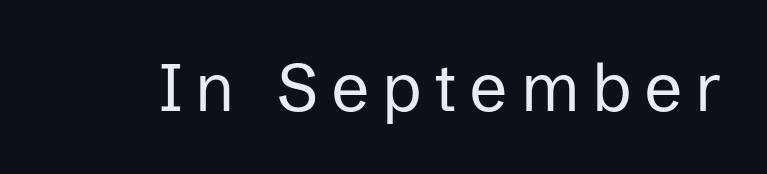
Q: Is the text bold? A: No.
Q: Is the text italic (slanted)? A: No, it is upright.
Q: Is the typeface a serif or a sans-serif typeface? A: Sans-serif.
Q: Is the text underlined? A: No.
Q: Width (condensed, normal, or wide)? A: Normal.
Q: Stroke contrast? A: Low.
Q: x-height? A: Medium.
Q: Monospaced? A: No.
